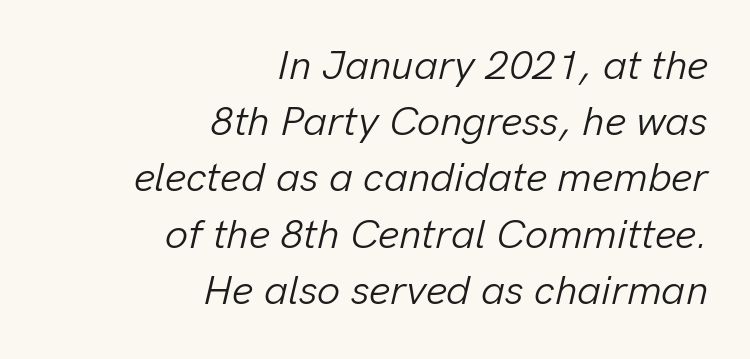
{"italic": "yes", "lean": "right", "slant_degrees": 13, "bold": "no", "weight": "light", "width": "normal", "stroke_contrast": "low", "x_height": "medium", "monospaced": "no", "underline": "no", "align": "right", "line_spacing": "normal", "line_spacing_ratio": 1.37, "letter_spacing": "normal", "letter_spacing_em": 0.0, "glyph_px": 41}
